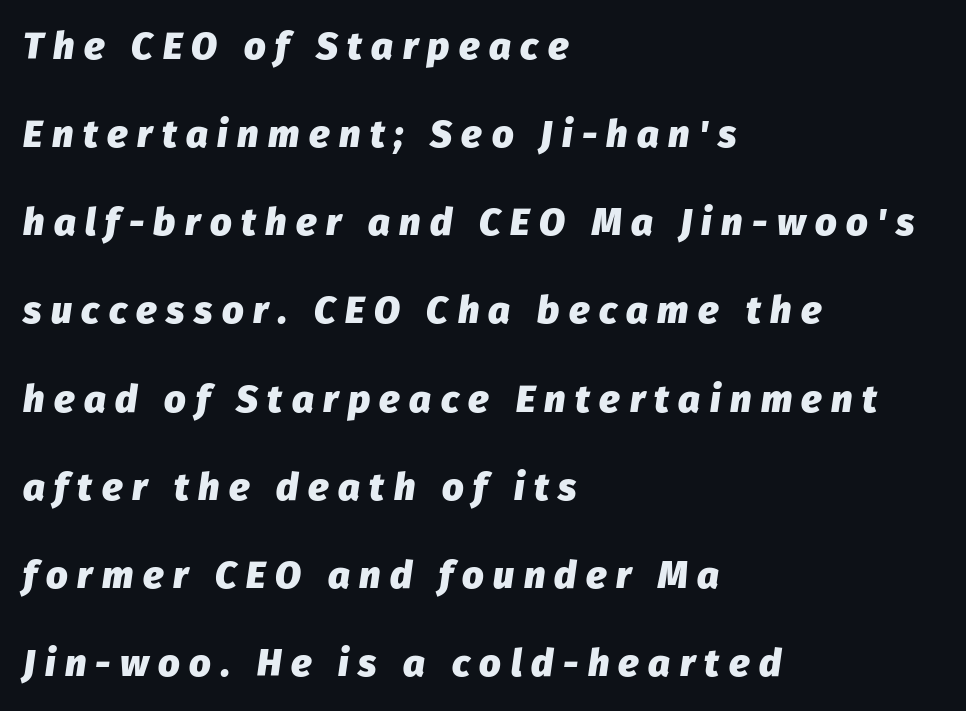
Q: Is the text bold? A: Yes.
Q: Is the text italic (slanted)? A: Yes, it leans right by about 8 degrees.
Q: Is the text underlined? A: No.
Q: How is the paragraph aligned? A: Left-aligned.
Q: Is the spacing between letters normal or unusually wide? A: Unusually wide.
Q: Is the spacing between lines tight, normal or loose? A: Loose.
Q: Width (condensed, normal, or wide)? A: Normal.
Q: Stroke contrast? A: Low.
Q: x-height? A: Medium.
Q: Monospaced? A: No.
